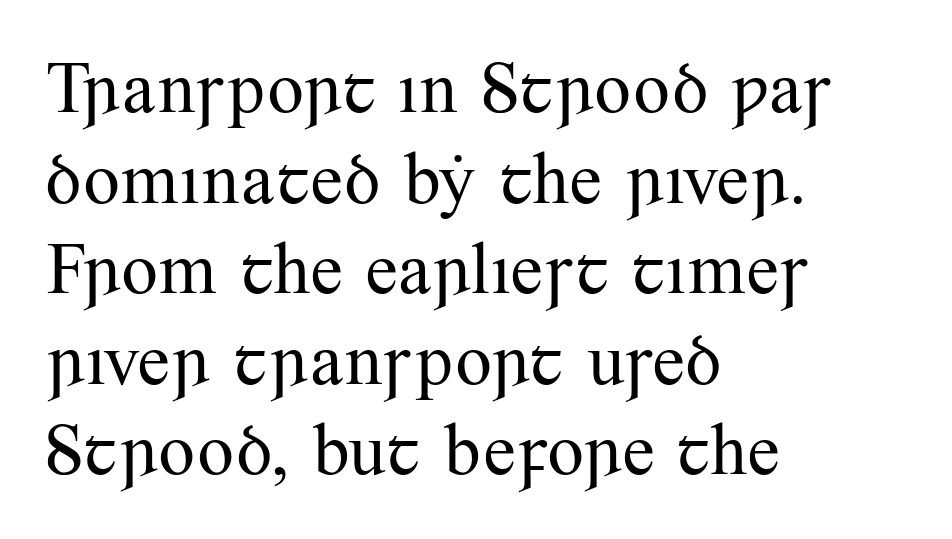
Q: Is the text bold? A: No.
Q: Is the text italic (slanted)? A: No, it is upright.
Q: Is the typeface a serif or a sans-serif typeface? A: Serif.
Q: Is the text underlined? A: No.
Q: How is the paragraph aligned? A: Left-aligned.
Q: Is the spacing between letters normal or unusually wide? A: Normal.
Q: Width (condensed, normal, or wide)? A: Normal.
Q: Stroke contrast? A: Medium.
Q: x-height? A: Small.
Q: Monospaced? A: No.
